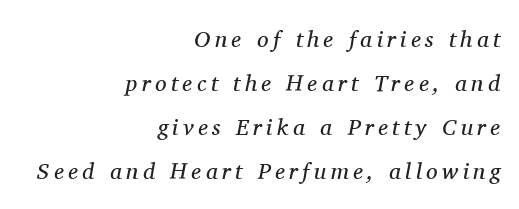
{"italic": "yes", "lean": "right", "slant_degrees": 11, "bold": "no", "underline": "no", "align": "right", "line_spacing": "loose", "line_spacing_ratio": 1.91, "glyph_px": 23}
